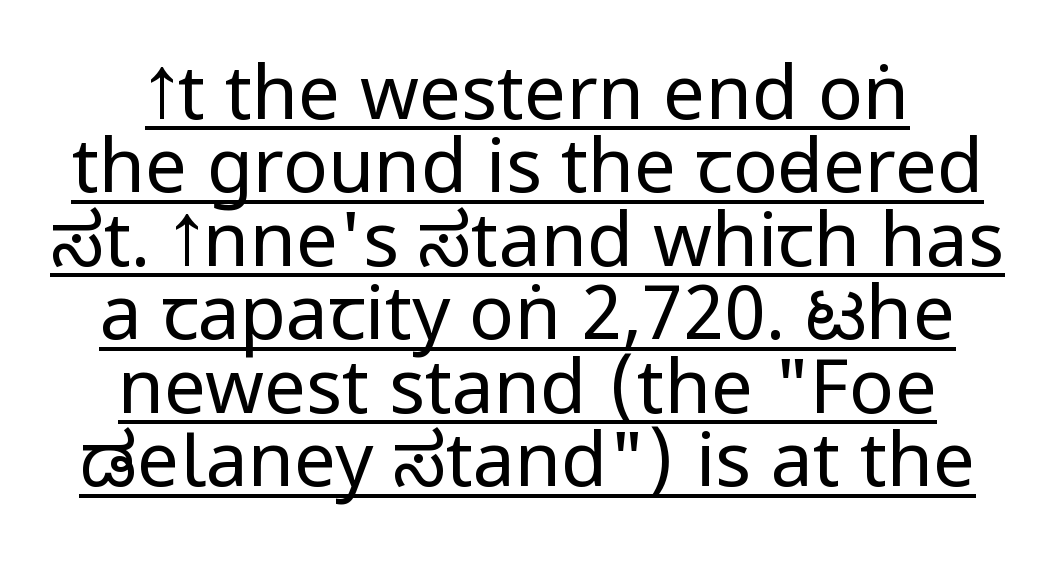
{"serif": "no", "italic": "no", "bold": "no", "weight": "regular", "width": "condensed", "stroke_contrast": "low", "x_height": "large", "monospaced": "no", "underline": "yes", "line_spacing": "tight", "line_spacing_ratio": 0.98, "letter_spacing": "normal", "letter_spacing_em": 0.0, "glyph_px": 75}
